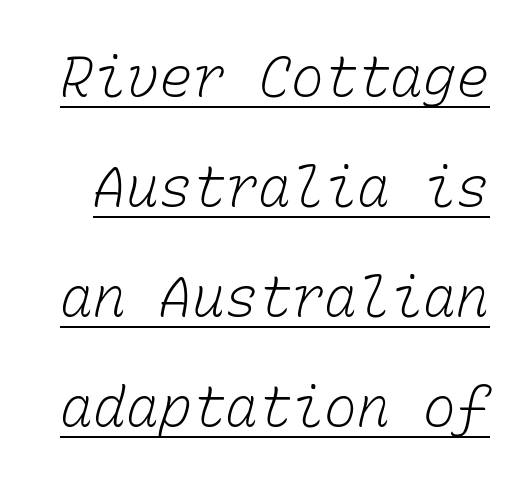
The image shows 55 px light type, monospaced; set loose line spacing (2.0x), normal letter spacing, underlined; low stroke contrast and a medium x-height.
